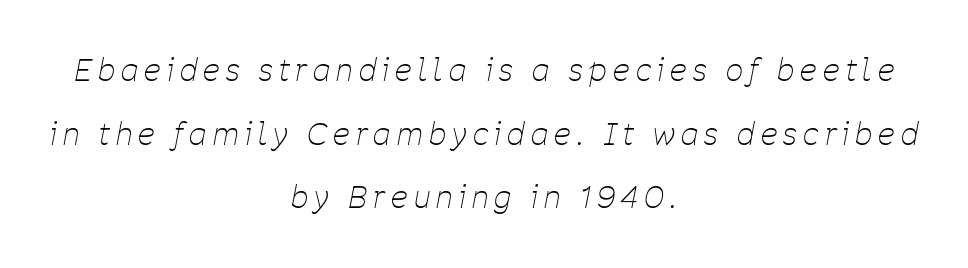
Q: Is the text bold? A: No.
Q: Is the text italic (slanted)? A: Yes, it leans right by about 11 degrees.
Q: Is the text underlined? A: No.
Q: How is the paragraph aligned? A: Centered.
Q: Is the spacing between letters normal or unusually wide? A: Unusually wide.
Q: Is the spacing between lines tight, normal or loose? A: Loose.
Q: Width (condensed, normal, or wide)? A: Condensed.
Q: Stroke contrast? A: Low.
Q: x-height? A: Medium.
Q: Monospaced? A: No.
